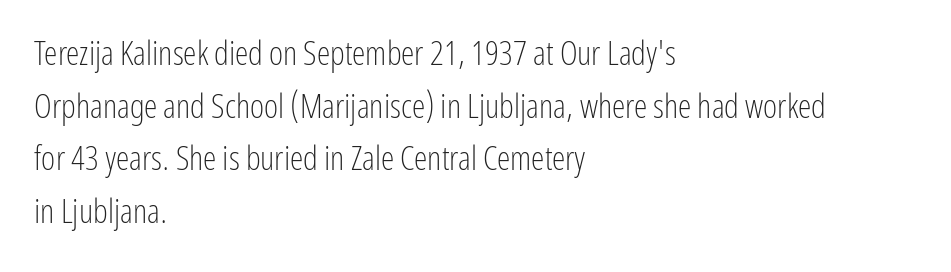
The image shows 34 px light, condensed sans-serif type, upright; set left-aligned, normal line spacing (1.55x), normal letter spacing, not underlined; low stroke contrast and a medium x-height.
